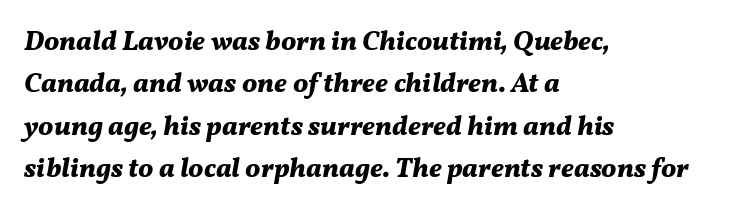
The letters are bold, with thick, heavy strokes. Would a proofreader flag this as italicized? Yes. A bare baseline throughout the passage. Is there much room between lines? A standard amount, neither cramped nor airy.
